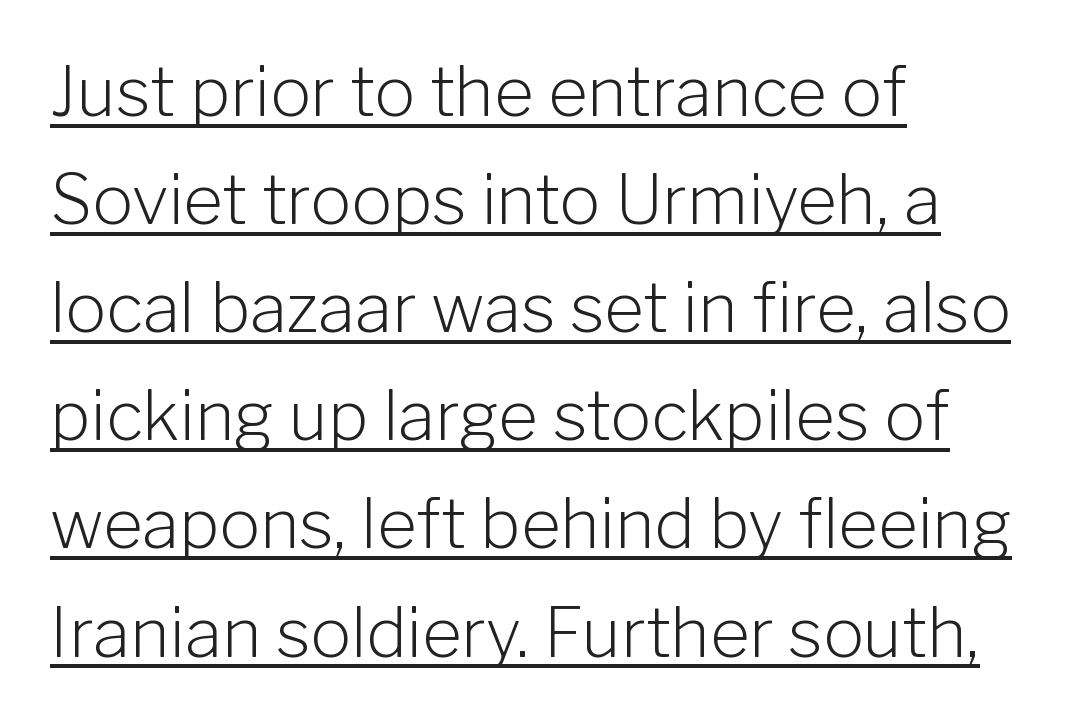
Layout note: lines flush left. A typesetter would call this zero additional tracking. Here the designer chose a conventional face with non-uniform glyph widths. This rendering features underlined lettering. The characters are drawn with everyday or finer stroke widths.
